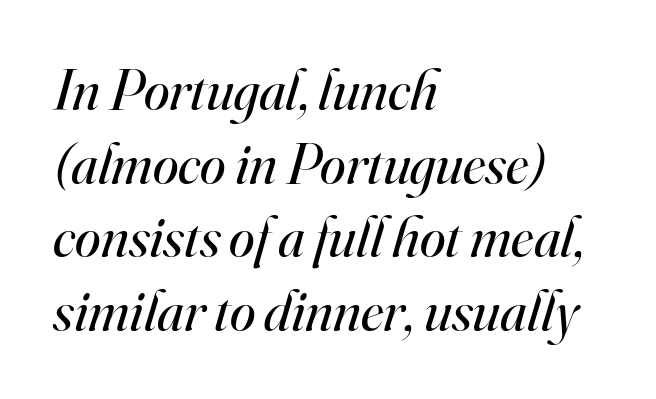
Honestly, the row spacing looks completely unremarkable. Slant detected: the letters are inclined. The type is set solid horizontally, with unmodified tracking. Unlike a clean sans, this face finishes its strokes with serifs.
